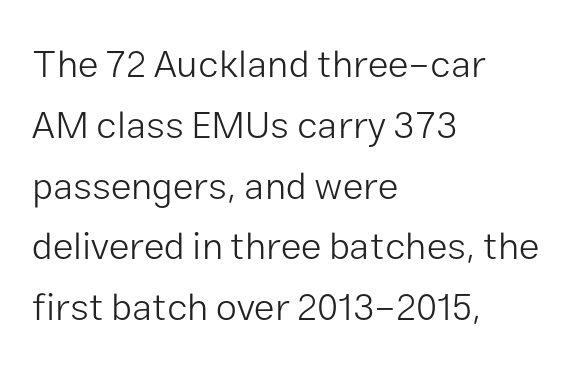
Q: Is the text bold? A: No.
Q: Is the text italic (slanted)? A: No, it is upright.
Q: Is the typeface a serif or a sans-serif typeface? A: Sans-serif.
Q: Is the text underlined? A: No.
Q: How is the paragraph aligned? A: Left-aligned.
Q: Is the spacing between letters normal or unusually wide? A: Normal.
Q: Is the spacing between lines tight, normal or loose? A: Normal.
Q: Width (condensed, normal, or wide)? A: Normal.
Q: Stroke contrast? A: Low.
Q: x-height? A: Medium.
Q: Monospaced? A: No.
